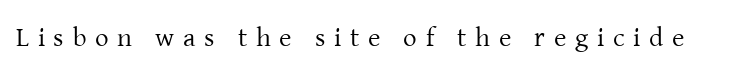
Underline: absent. Nope, not italic — everything's standing straight. Weight: in the light-to-regular range. The line texture is sparse and dotted thanks to wide tracking.
